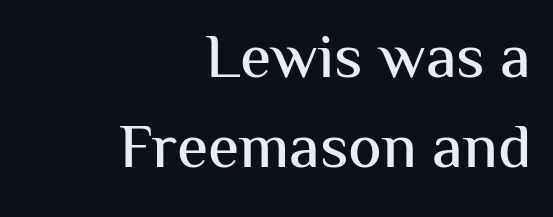
The image shows 63 px sans-serif type, upright; set right-aligned, normal line spacing (1.43x), normal letter spacing, not underlined; medium stroke contrast and a medium x-height.
